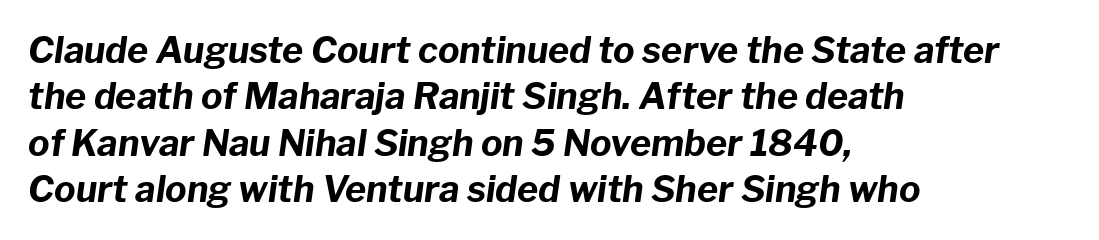
Is the type slanted? Yes — the strokes lean at a clear angle. The font is running at its bold setting. A clean baseline with only descenders dipping below it. Proportional: the letters do not fall into vertical columns.
